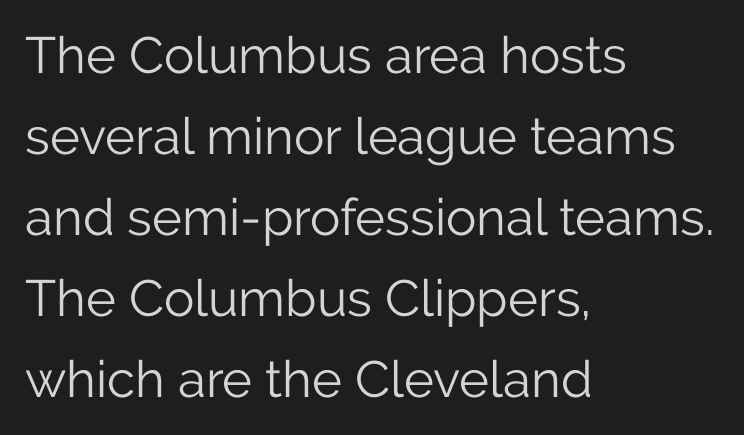
The image shows 51 px light sans-serif type, upright; set left-aligned, normal line spacing (1.59x), normal letter spacing, not underlined; low stroke contrast and a medium x-height.
